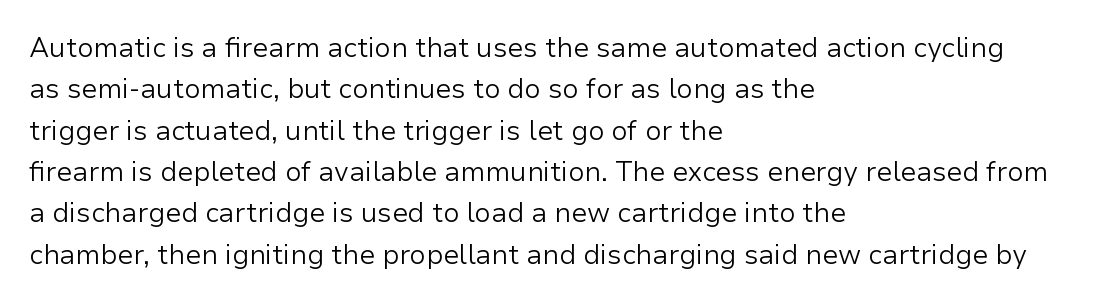
{"italic": "no", "bold": "no", "underline": "no", "align": "left", "line_spacing": "normal", "line_spacing_ratio": 1.53, "letter_spacing": "normal", "letter_spacing_em": 0.0, "glyph_px": 27}
